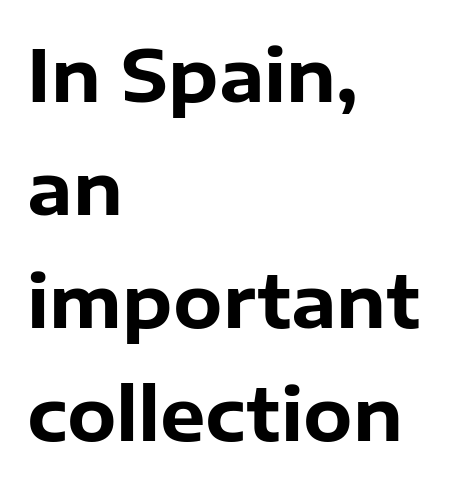
Q: Is the text bold? A: Yes.
Q: Is the text italic (slanted)? A: No, it is upright.
Q: Is the typeface a serif or a sans-serif typeface? A: Sans-serif.
Q: Is the text underlined? A: No.
Q: How is the paragraph aligned? A: Left-aligned.
Q: Is the spacing between letters normal or unusually wide? A: Normal.
Q: Is the spacing between lines tight, normal or loose? A: Normal.
Q: Width (condensed, normal, or wide)? A: Normal.
Q: Stroke contrast? A: Low.
Q: x-height? A: Medium.
Q: Monospaced? A: No.
